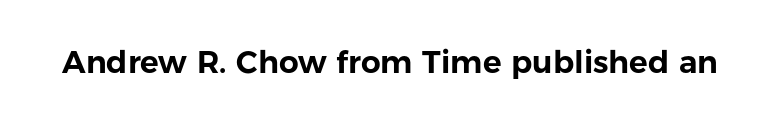
{"serif": "no", "italic": "no", "width": "normal", "stroke_contrast": "low", "x_height": "medium", "monospaced": "no", "underline": "no", "letter_spacing": "normal", "letter_spacing_em": 0.0, "glyph_px": 31}
